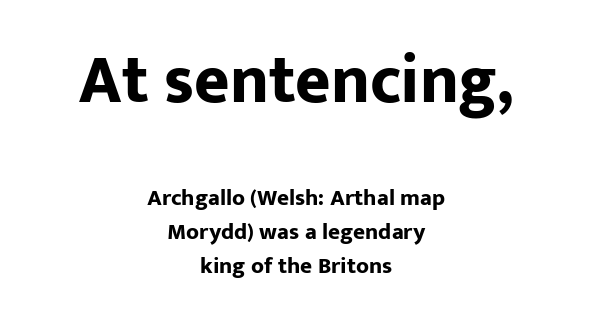
Q: Is the text bold? A: Yes.
Q: Is the text italic (slanted)? A: No, it is upright.
Q: Is the typeface a serif or a sans-serif typeface? A: Sans-serif.
Q: Is the text underlined? A: No.
Q: How is the paragraph aligned? A: Centered.
Q: Is the spacing between letters normal or unusually wide? A: Normal.
Q: Is the spacing between lines tight, normal or loose? A: Normal.
Q: Which block of text is set in a larger size, the first (top) or the second (bottom)? A: The first (top) one.
Q: Width (condensed, normal, or wide)? A: Normal.
Q: Stroke contrast? A: Low.
Q: x-height? A: Medium.
Q: Monospaced? A: No.
